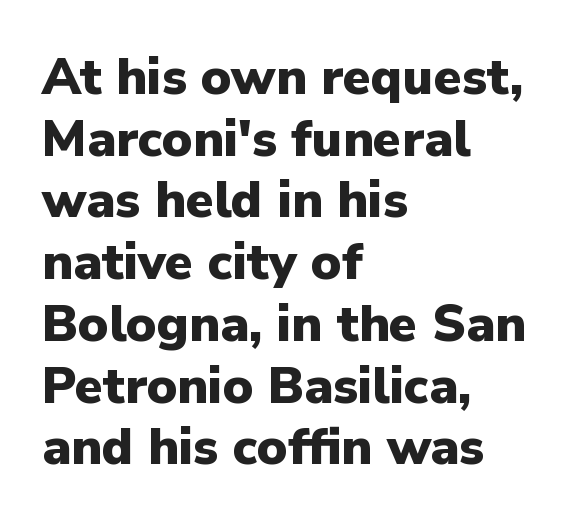
As a designer I'd log this as weight 700, bold. The designer went with a sans here, leaving each stem footless. This sample uses an upright cut, with every glyph sitting square on the baseline. Casual observation: everything's shoved over to the left. Varying glyph widths throughout — classic text-font behaviour.
